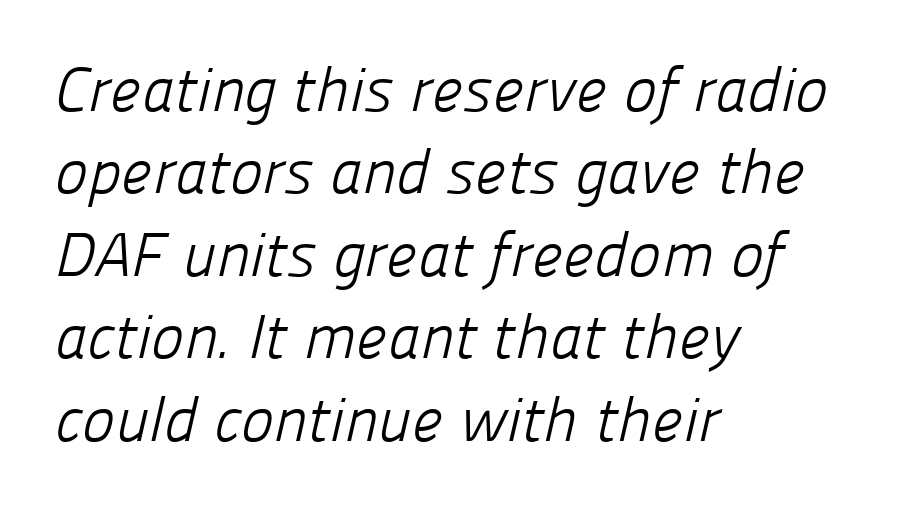
The face used here is a sans, in the tradition of grotesques and geometrics. Letters rest on an invisible, unmarked baseline. The letters advance in unequal steps, a hallmark of proportional type. One glance says typical: line gaps are just what's usual. Horizontal alignment here is leftward, the default for most running prose.
